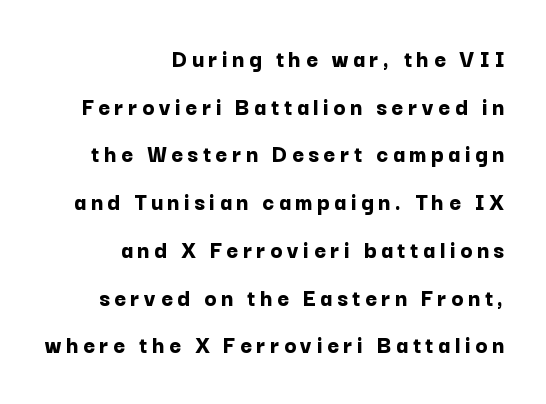
Q: Is the text bold? A: Yes.
Q: Is the text italic (slanted)? A: No, it is upright.
Q: Is the text underlined? A: No.
Q: How is the paragraph aligned? A: Right-aligned.
Q: Is the spacing between lines tight, normal or loose? A: Loose.
